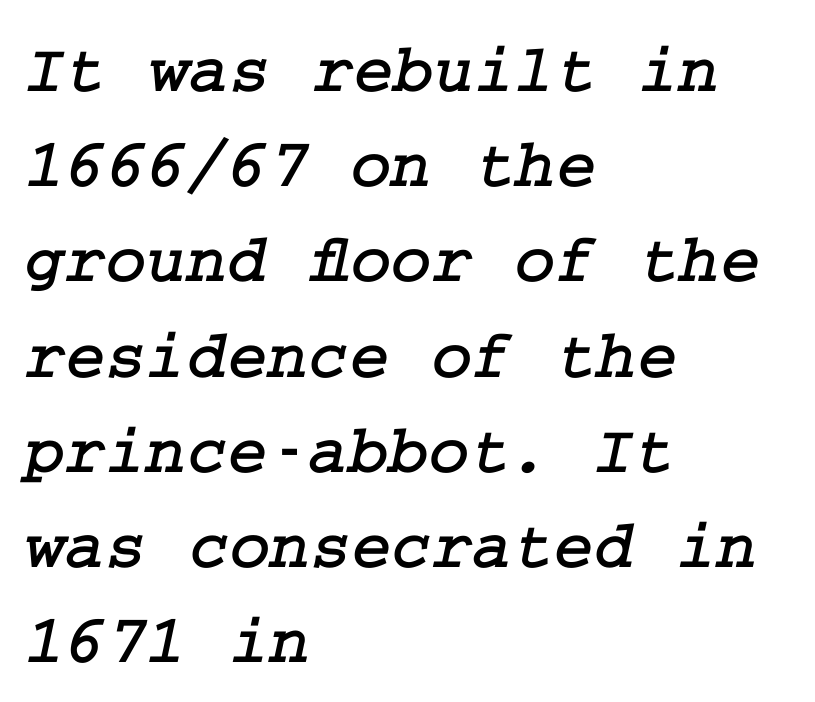
{"serif": "yes", "width": "normal", "stroke_contrast": "low", "x_height": "medium", "underline": "no", "align": "left", "line_spacing": "normal", "line_spacing_ratio": 1.38, "letter_spacing": "normal", "letter_spacing_em": 0.0, "glyph_px": 69}
